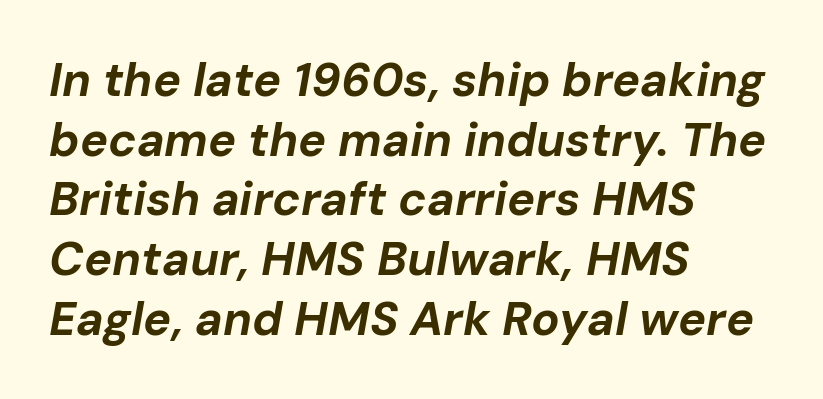
The image shows 47 px bold type, italic (leaning right); set left-aligned, normal line spacing (1.27x), normal letter spacing, not underlined; low stroke contrast and a medium x-height.
